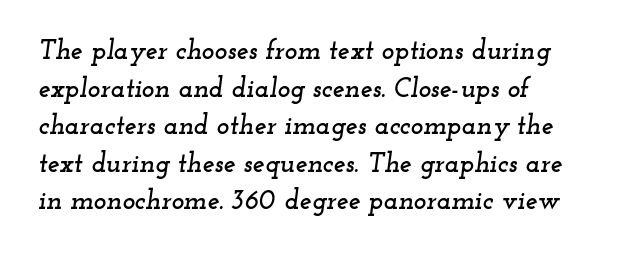
{"italic": "yes", "lean": "right", "slant_degrees": 12, "underline": "no", "align": "left", "line_spacing": "normal", "line_spacing_ratio": 1.39, "letter_spacing": "normal", "letter_spacing_em": 0.0, "glyph_px": 27}
